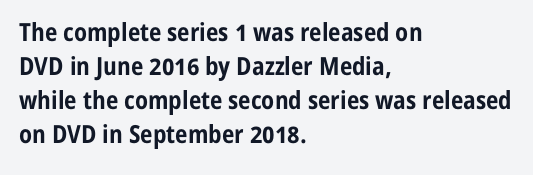
Q: Is the text bold? A: Yes.
Q: Is the text italic (slanted)? A: No, it is upright.
Q: Is the text underlined? A: No.
Q: How is the paragraph aligned? A: Left-aligned.
Q: Is the spacing between letters normal or unusually wide? A: Normal.
Q: Is the spacing between lines tight, normal or loose? A: Normal.
